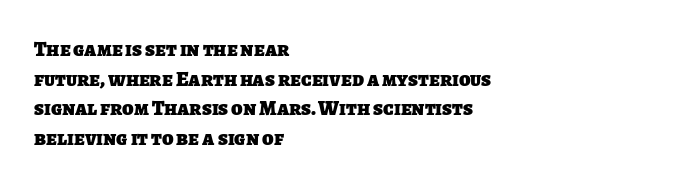
{"bold": "yes", "underline": "no", "align": "left", "line_spacing": "normal", "line_spacing_ratio": 1.41, "letter_spacing": "normal", "letter_spacing_em": 0.0, "glyph_px": 21}
